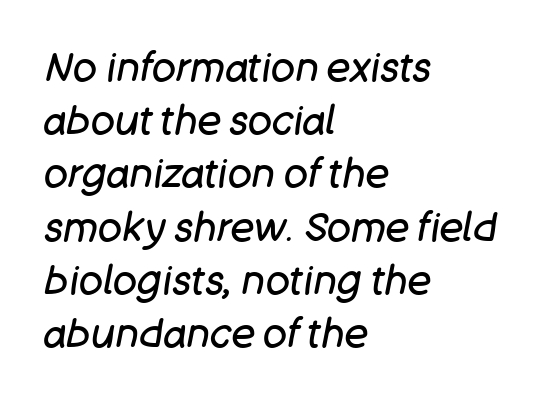
{"italic": "yes", "lean": "right", "slant_degrees": 11, "bold": "no", "weight": "regular", "width": "normal", "stroke_contrast": "low", "x_height": "large", "monospaced": "no", "underline": "no", "align": "left", "line_spacing": "normal", "line_spacing_ratio": 1.33, "letter_spacing": "normal", "letter_spacing_em": 0.0, "glyph_px": 40}
